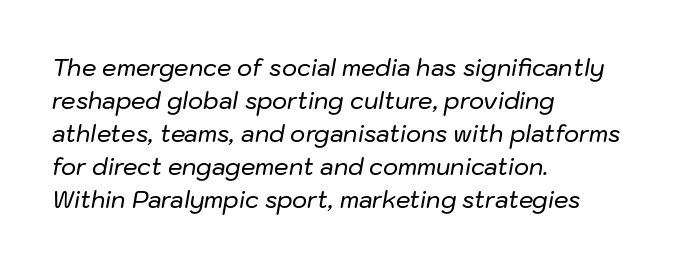
Reading down the block, your eye returns to a fixed left position each line. Each new line begins a customary step beneath the previous one. The font's italic variant was chosen for this text. The letters sit at their default tracking, neither squeezed nor spread. Check under the words: just untouched page.
